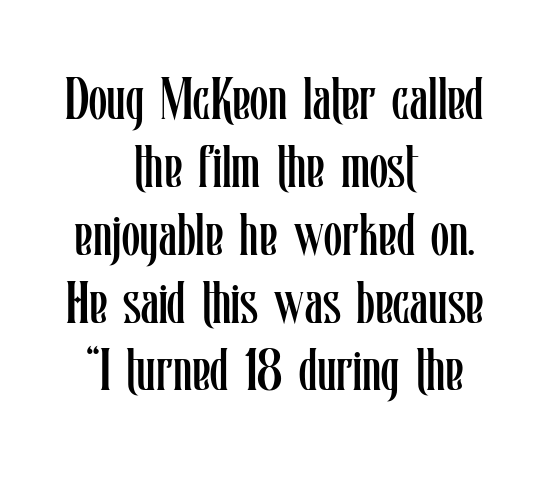
The image shows 59 px regular-weight, condensed type, upright; set centered, tight line spacing (1.15x), normal letter spacing, not underlined; low stroke contrast and a medium x-height.
